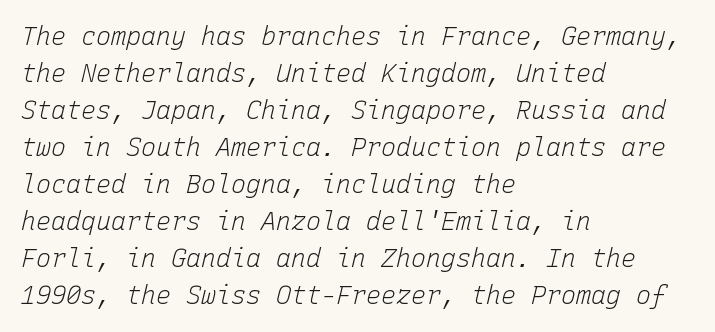
Q: Is the text bold? A: No.
Q: Is the text italic (slanted)? A: Yes, it leans right by about 15 degrees.
Q: Is the text underlined? A: No.
Q: How is the paragraph aligned? A: Left-aligned.
Q: Is the spacing between letters normal or unusually wide? A: Normal.
Q: Is the spacing between lines tight, normal or loose? A: Normal.
